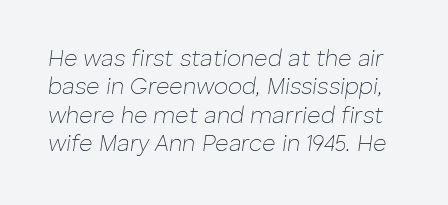
The image shows 23 px text type, italic (leaning right); set line spacing 1.23x, normal letter spacing, not underlined.
